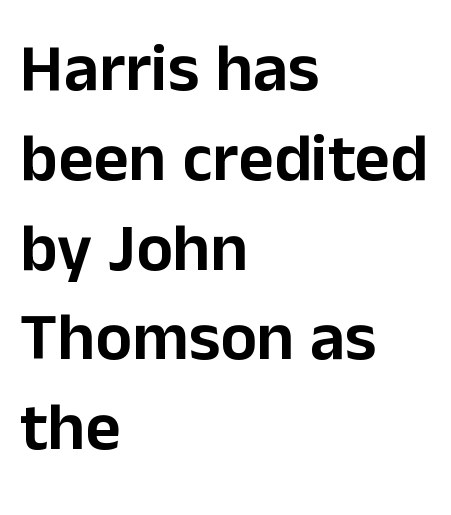
{"serif": "no", "italic": "no", "width": "normal", "stroke_contrast": "low", "x_height": "medium", "monospaced": "no", "underline": "no", "align": "left", "line_spacing": "normal", "line_spacing_ratio": 1.32, "letter_spacing": "normal", "letter_spacing_em": 0.0, "glyph_px": 68}
